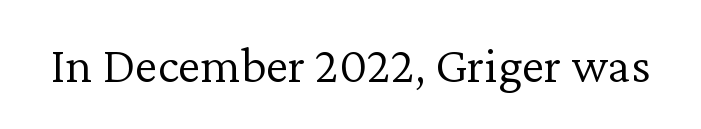
{"serif": "yes", "italic": "no", "bold": "no", "weight": "light", "width": "normal", "stroke_contrast": "low", "x_height": "medium", "monospaced": "no", "underline": "no", "letter_spacing": "normal", "letter_spacing_em": 0.0, "glyph_px": 51}
